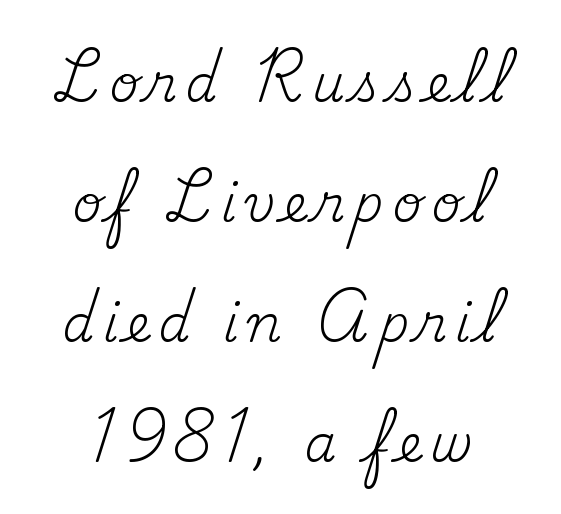
Q: Is the text bold? A: No.
Q: Is the text italic (slanted)? A: Yes.
Q: Is the typeface a serif or a sans-serif typeface? A: Serif.
Q: Is the text underlined? A: No.
Q: How is the paragraph aligned? A: Centered.
Q: Is the spacing between lines tight, normal or loose? A: Loose.
Q: Width (condensed, normal, or wide)? A: Normal.
Q: Stroke contrast? A: Medium.
Q: x-height? A: Small.
Q: Monospaced? A: No.
